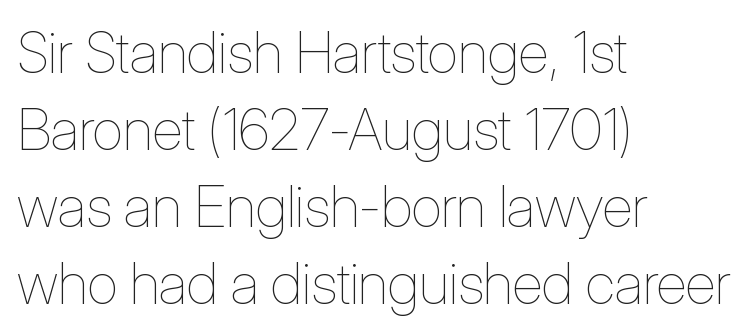
{"italic": "no", "bold": "no", "weight": "thin", "width": "condensed", "stroke_contrast": "low", "x_height": "medium", "monospaced": "no", "underline": "no", "align": "left", "line_spacing": "normal", "line_spacing_ratio": 1.35, "letter_spacing": "normal", "letter_spacing_em": 0.0, "glyph_px": 57}
